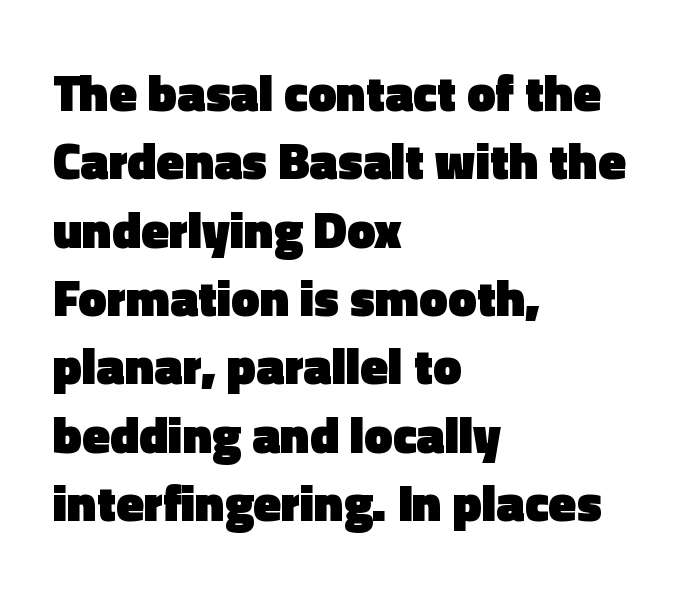
Quick note: interline space is typical. Where is the straight margin? On the left. Underlining? Definitely not there. A sans-serif font was chosen for this passage. Tall strokes in this sample are plumb rather than angled. The rendering keeps characters at their native spacing.
